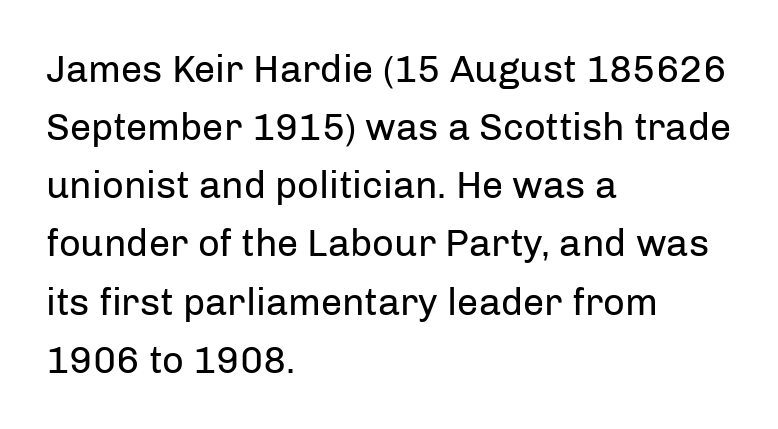
The image shows 38 px regular-weight sans-serif type, upright; set left-aligned, normal line spacing (1.53x), normal letter spacing, not underlined; low stroke contrast and a medium x-height.
